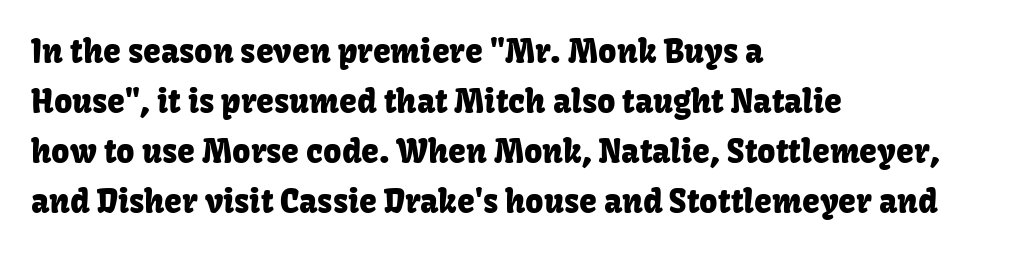
The image shows 32 px sans-serif type, upright; set left-aligned, normal line spacing (1.56x), normal letter spacing, not underlined; low stroke contrast and a medium x-height.
